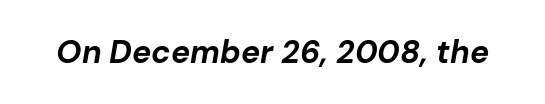
The image shows 32 px bold type, italic (leaning right); set normal letter spacing, not underlined; low stroke contrast and a medium x-height.
